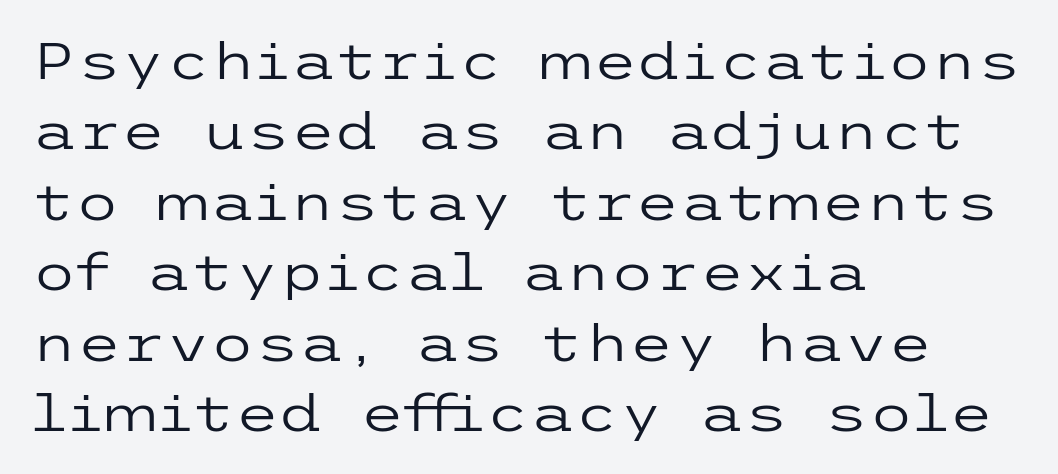
{"serif": "no", "italic": "no", "bold": "no", "weight": "regular", "width": "wide", "stroke_contrast": "low", "x_height": "medium", "underline": "no", "align": "left", "line_spacing": "normal", "line_spacing_ratio": 1.38, "letter_spacing": "normal", "letter_spacing_em": 0.0, "glyph_px": 51}
